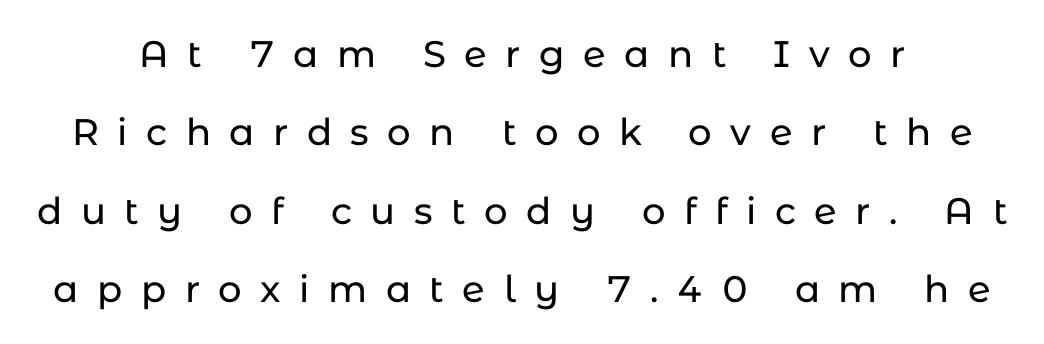
Notice the wide empty band between every row — that's loose leading. No italicization has been applied; the sample stays upright. This sample has the flowing, uneven cadence of proportional lettering. Are there feet on the stems? There aren't — it's a sans. Bare-footed words on every line. Tracking value appears strongly positive — letters spread wide.
